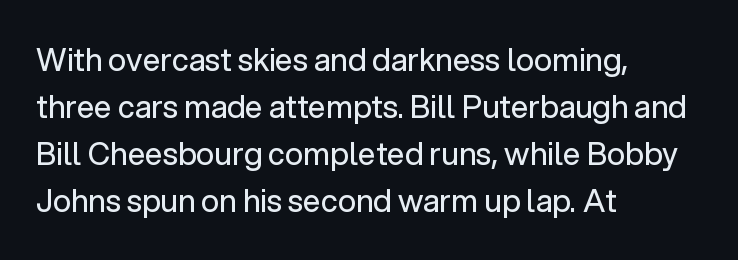
Q: Is the text bold? A: No.
Q: Is the text italic (slanted)? A: No, it is upright.
Q: Is the typeface a serif or a sans-serif typeface? A: Sans-serif.
Q: Is the text underlined? A: No.
Q: How is the paragraph aligned? A: Left-aligned.
Q: Is the spacing between letters normal or unusually wide? A: Normal.
Q: Is the spacing between lines tight, normal or loose? A: Normal.
Q: Width (condensed, normal, or wide)? A: Normal.
Q: Stroke contrast? A: Low.
Q: x-height? A: Medium.
Q: Monospaced? A: No.
